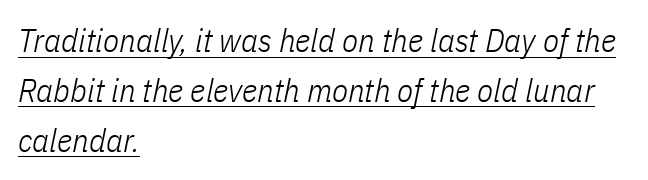
{"italic": "yes", "lean": "right", "slant_degrees": 11, "bold": "no", "weight": "light", "width": "condensed", "stroke_contrast": "low", "x_height": "medium", "monospaced": "no", "underline": "yes", "align": "left", "line_spacing": "normal", "line_spacing_ratio": 1.51, "letter_spacing": "normal", "letter_spacing_em": 0.0, "glyph_px": 33}
